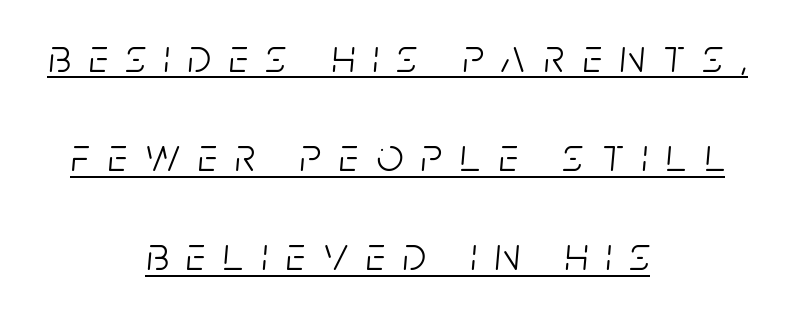
Q: Is the text bold? A: No.
Q: Is the text italic (slanted)? A: Yes, it leans right by about 5 degrees.
Q: Is the text underlined? A: Yes.
Q: How is the paragraph aligned? A: Centered.
Q: Is the spacing between letters normal or unusually wide? A: Unusually wide.
Q: Is the spacing between lines tight, normal or loose? A: Loose.
Q: Width (condensed, normal, or wide)? A: Condensed.
Q: Stroke contrast? A: Low.
Q: x-height? A: Large.
Q: Monospaced? A: No.
